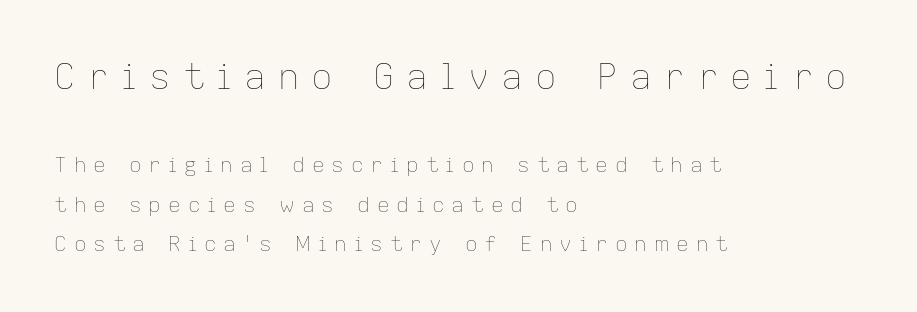
Tall strokes in this sample are plumb rather than angled. The earlier block is typeset at a bigger size than the later block. One-word summary of the alignment: left. The letters look calm and open, with moderate or lighter stems. Each letter keeps its own natural width here, so spacing adapts to shape.
